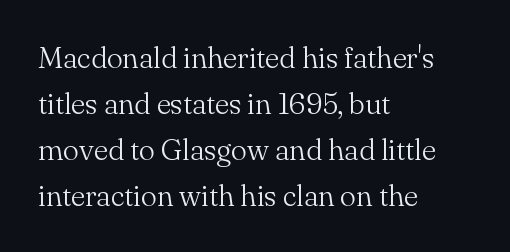
Which margin do the lines hug? The left one — the right edge is uneven. Underline: absent. In terms of leading, this rendering sits right in the middle. Ascenders rise straight up at ninety degrees. A typesetter would call this zero additional tracking.
